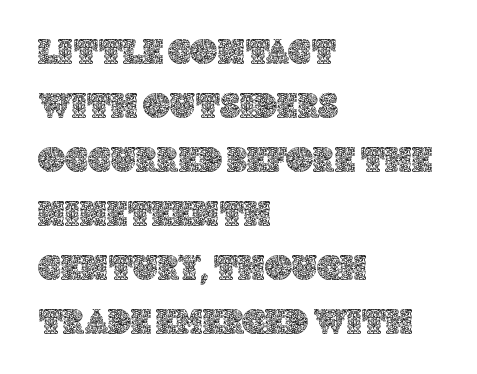
{"italic": "no", "width": "normal", "x_height": "large", "monospaced": "no", "underline": "no", "align": "left", "line_spacing": "normal", "line_spacing_ratio": 1.46, "letter_spacing": "normal", "letter_spacing_em": 0.0, "glyph_px": 37}
